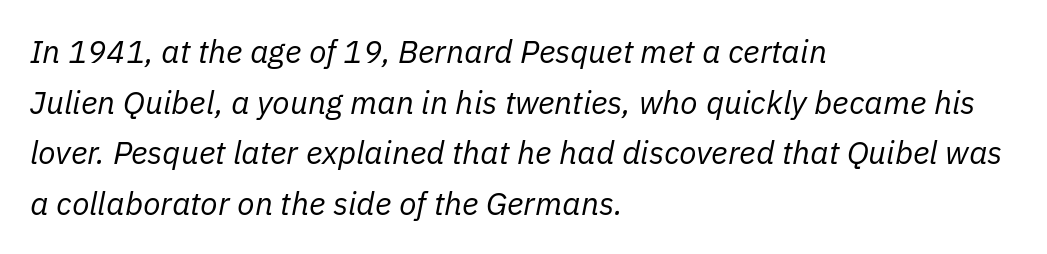
{"italic": "yes", "lean": "right", "slant_degrees": 11, "bold": "no", "weight": "regular", "width": "normal", "stroke_contrast": "low", "x_height": "medium", "monospaced": "no", "underline": "no", "align": "left", "line_spacing": "normal", "line_spacing_ratio": 1.58, "letter_spacing": "normal", "letter_spacing_em": 0.0, "glyph_px": 32}
